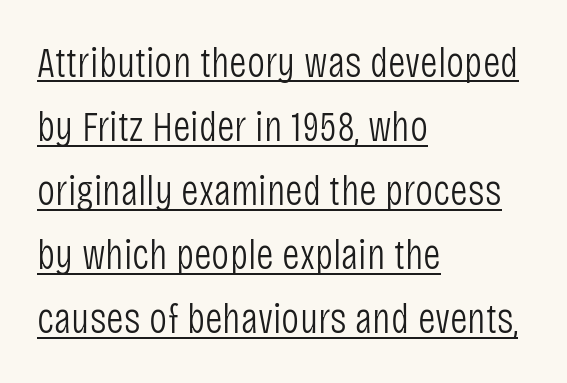
Q: Is the text bold? A: No.
Q: Is the text italic (slanted)? A: No, it is upright.
Q: Is the typeface a serif or a sans-serif typeface? A: Sans-serif.
Q: Is the text underlined? A: Yes.
Q: How is the paragraph aligned? A: Left-aligned.
Q: Is the spacing between letters normal or unusually wide? A: Normal.
Q: Is the spacing between lines tight, normal or loose? A: Normal.
Q: Width (condensed, normal, or wide)? A: Condensed.
Q: Stroke contrast? A: Low.
Q: x-height? A: Large.
Q: Monospaced? A: No.
